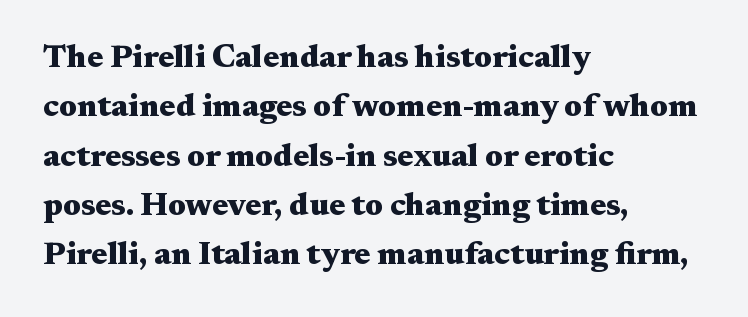
{"serif": "yes", "italic": "no", "bold": "yes", "weight": "heavy", "width": "wide", "stroke_contrast": "medium", "x_height": "medium", "monospaced": "no", "underline": "no", "align": "left", "line_spacing": "normal", "line_spacing_ratio": 1.54, "letter_spacing": "normal", "letter_spacing_em": 0.0, "glyph_px": 32}
